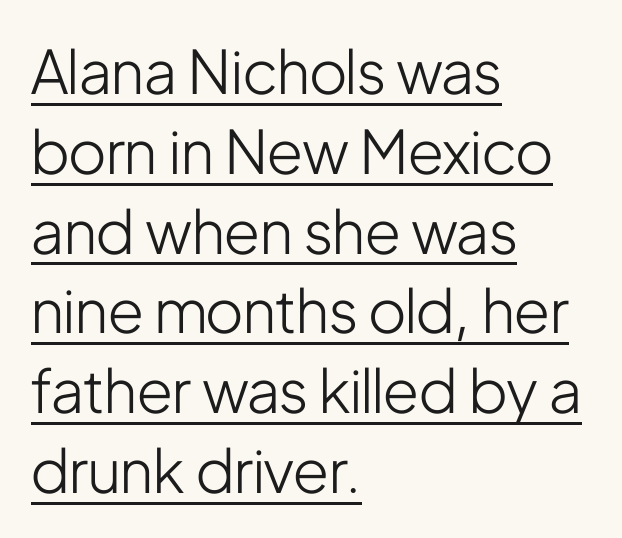
Q: Is the text bold? A: No.
Q: Is the text italic (slanted)? A: No, it is upright.
Q: Is the typeface a serif or a sans-serif typeface? A: Sans-serif.
Q: Is the text underlined? A: Yes.
Q: How is the paragraph aligned? A: Left-aligned.
Q: Is the spacing between letters normal or unusually wide? A: Normal.
Q: Is the spacing between lines tight, normal or loose? A: Normal.
Q: Width (condensed, normal, or wide)? A: Condensed.
Q: Stroke contrast? A: Low.
Q: x-height? A: Medium.
Q: Monospaced? A: No.
